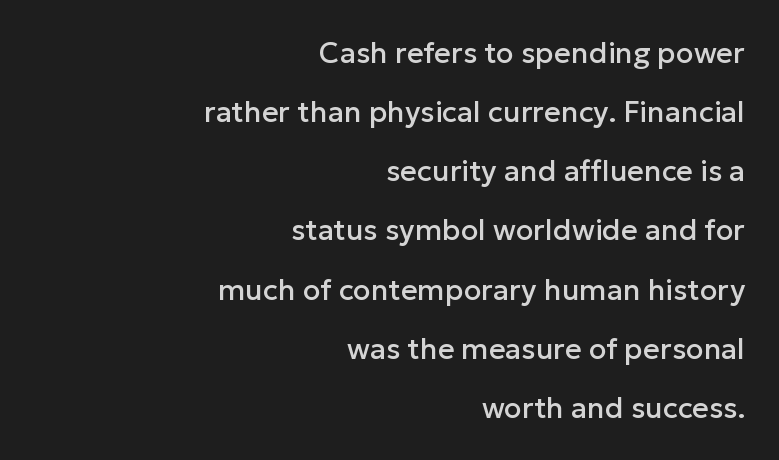
The image shows 29 px sans-serif type, upright; set right-aligned, loose line spacing (2.04x), normal letter spacing, not underlined; low stroke contrast and a medium x-height.
